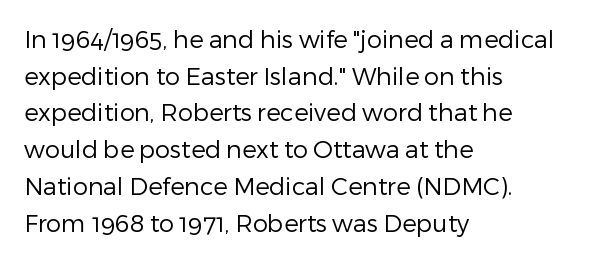
{"italic": "no", "bold": "no", "underline": "no", "align": "left", "line_spacing": "normal", "line_spacing_ratio": 1.53, "letter_spacing": "normal", "letter_spacing_em": 0.0, "glyph_px": 24}
